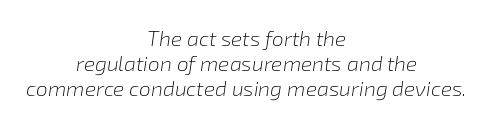
Each row of text sits above clean, open space. The lines in this sample share a center point and differ in where they start and stop. A typesetter would mark this as italic. Default kerning and tracking; the words read as compact shapes.
